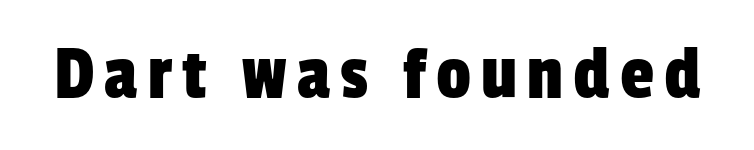
Q: Is the typeface a serif or a sans-serif typeface? A: Sans-serif.
Q: Is the text underlined? A: No.
Q: Width (condensed, normal, or wide)? A: Condensed.
Q: Stroke contrast? A: Low.
Q: x-height? A: Medium.
Q: Monospaced? A: No.
